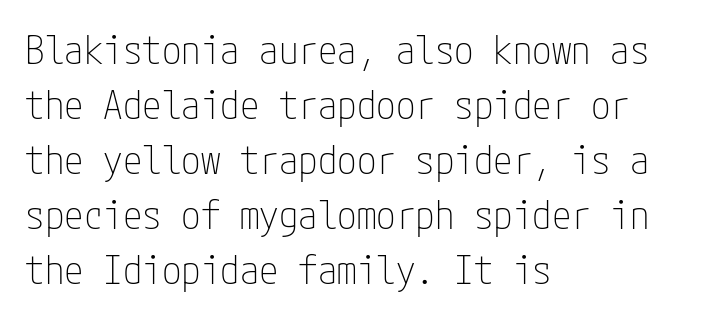
The image shows 39 px thin, condensed sans-serif type, upright; set left-aligned, normal line spacing (1.41x), normal letter spacing, not underlined; low stroke contrast and a medium x-height.
